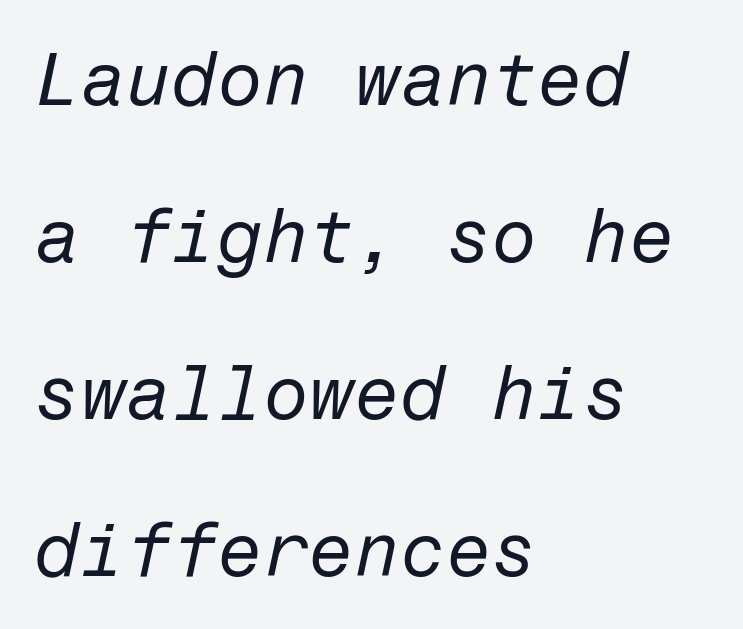
{"italic": "yes", "lean": "right", "slant_degrees": 12, "bold": "no", "weight": "regular", "width": "normal", "stroke_contrast": "low", "x_height": "medium", "underline": "no", "align": "left", "line_spacing": "loose", "line_spacing_ratio": 2.12, "letter_spacing": "normal", "letter_spacing_em": 0.0, "glyph_px": 74}
